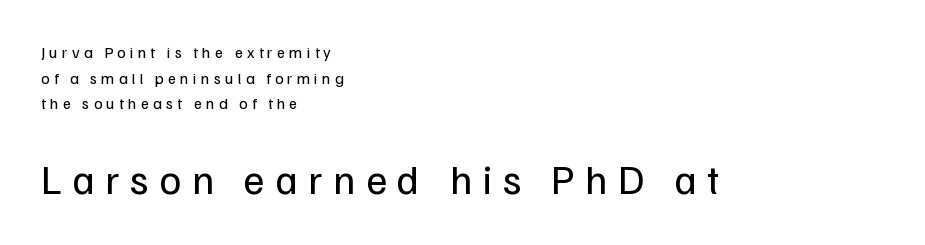
Q: Is the text bold? A: No.
Q: Is the text italic (slanted)? A: No, it is upright.
Q: Is the typeface a serif or a sans-serif typeface? A: Sans-serif.
Q: Is the text underlined? A: No.
Q: How is the paragraph aligned? A: Left-aligned.
Q: Is the spacing between letters normal or unusually wide? A: Unusually wide.
Q: Is the spacing between lines tight, normal or loose? A: Normal.
Q: Which block of text is set in a larger size, the first (top) or the second (bottom)? A: The second (bottom) one.
Q: Width (condensed, normal, or wide)? A: Normal.
Q: Stroke contrast? A: Low.
Q: x-height? A: Medium.
Q: Monospaced? A: No.
